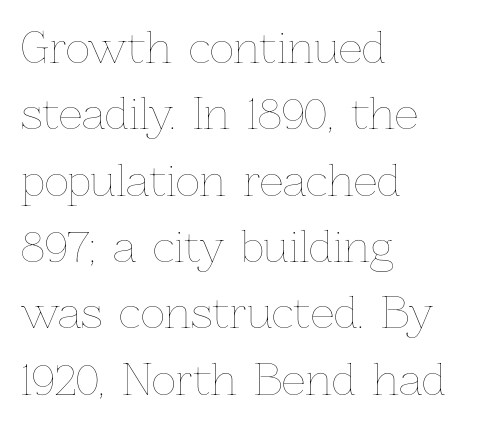
Q: Is the text bold? A: No.
Q: Is the text italic (slanted)? A: No, it is upright.
Q: Is the text underlined? A: No.
Q: How is the paragraph aligned? A: Left-aligned.
Q: Is the spacing between letters normal or unusually wide? A: Normal.
Q: Is the spacing between lines tight, normal or loose? A: Normal.
Q: Width (condensed, normal, or wide)? A: Normal.
Q: Stroke contrast? A: Low.
Q: x-height? A: Medium.
Q: Monospaced? A: No.
